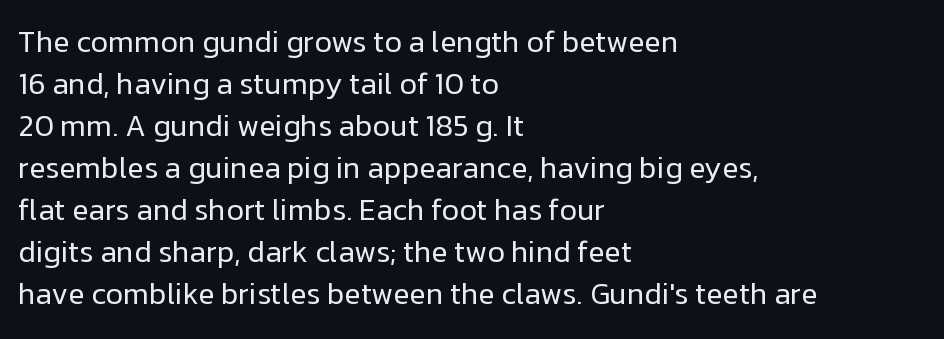
Q: Is the text bold? A: No.
Q: Is the text italic (slanted)? A: No, it is upright.
Q: Is the typeface a serif or a sans-serif typeface? A: Sans-serif.
Q: Is the text underlined? A: No.
Q: How is the paragraph aligned? A: Left-aligned.
Q: Is the spacing between letters normal or unusually wide? A: Normal.
Q: Is the spacing between lines tight, normal or loose? A: Normal.
Q: Width (condensed, normal, or wide)? A: Normal.
Q: Stroke contrast? A: Low.
Q: x-height? A: Medium.
Q: Monospaced? A: No.
